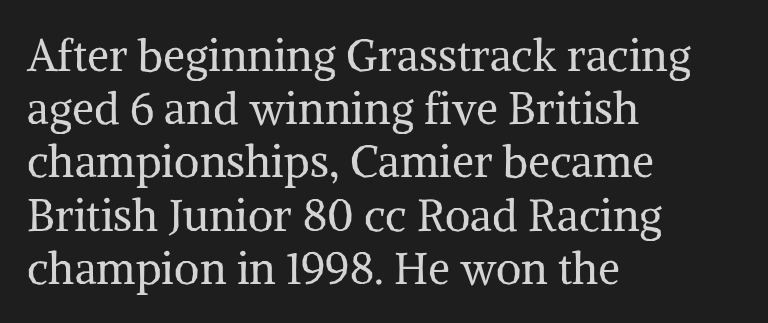
The image shows 44 px regular-weight serif type, upright; set left-aligned, line spacing 1.21x, normal letter spacing, not underlined; medium stroke contrast and a medium x-height.
